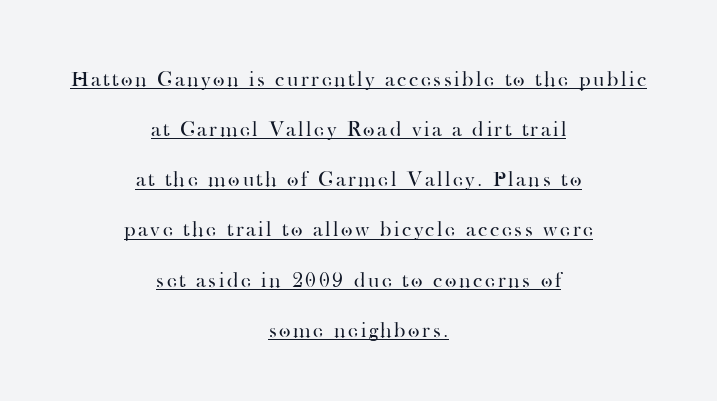
The image shows 22 px text type, upright; set centered, loose line spacing (2.28x), underlined.
